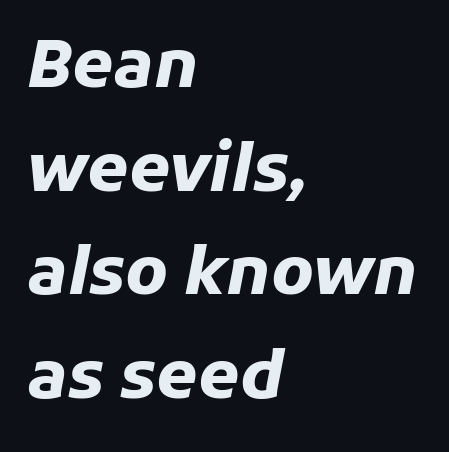
The image shows 66 px heavy type, italic (leaning right); set left-aligned, normal line spacing (1.57x), normal letter spacing, not underlined; low stroke contrast and a medium x-height.
